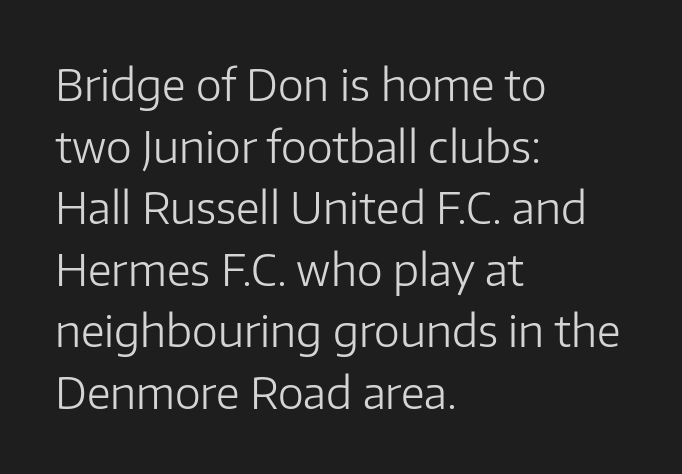
Q: Is the text bold? A: No.
Q: Is the text italic (slanted)? A: No, it is upright.
Q: Is the typeface a serif or a sans-serif typeface? A: Sans-serif.
Q: Is the text underlined? A: No.
Q: How is the paragraph aligned? A: Left-aligned.
Q: Is the spacing between letters normal or unusually wide? A: Normal.
Q: Is the spacing between lines tight, normal or loose? A: Normal.
Q: Width (condensed, normal, or wide)? A: Normal.
Q: Stroke contrast? A: Low.
Q: x-height? A: Medium.
Q: Monospaced? A: No.
